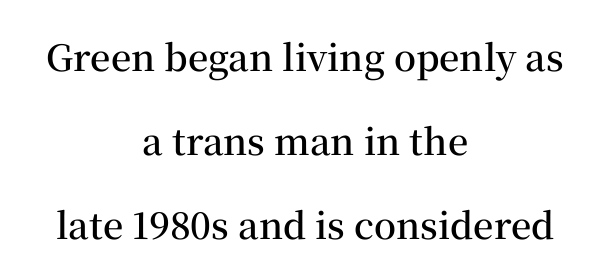
The image shows 36 px semibold serif type, upright; set centered, loose line spacing (2.33x), normal letter spacing, not underlined; medium stroke contrast and a medium x-height.
